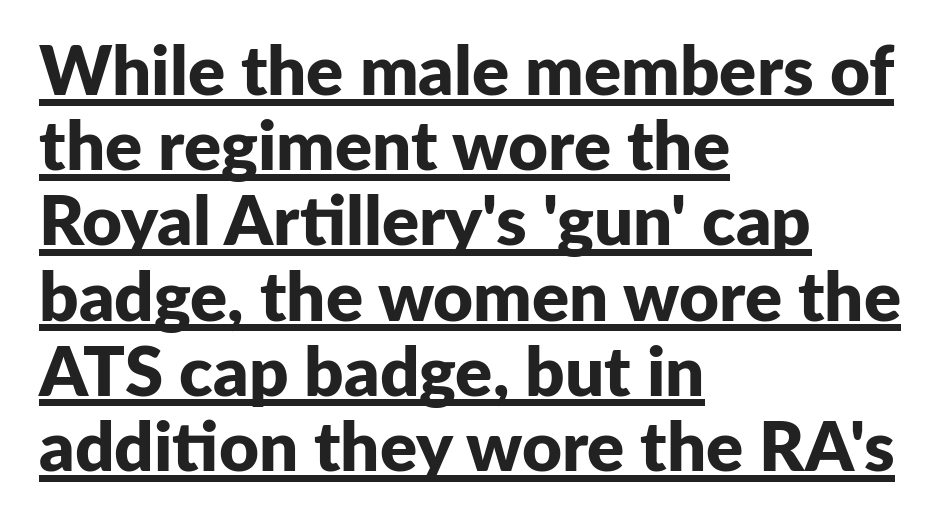
The image shows 69 px bold sans-serif type, upright; set left-aligned, tight line spacing (1.09x), normal letter spacing, underlined; low stroke contrast and a medium x-height.
